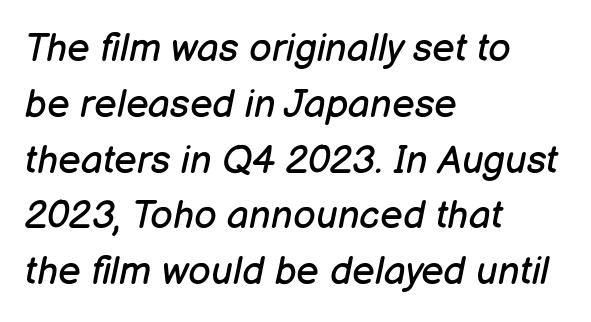
{"italic": "yes", "lean": "right", "slant_degrees": 12, "bold": "no", "weight": "regular", "width": "normal", "stroke_contrast": "low", "x_height": "medium", "monospaced": "no", "underline": "no", "align": "left", "line_spacing": "normal", "line_spacing_ratio": 1.43, "letter_spacing": "normal", "letter_spacing_em": 0.0, "glyph_px": 39}
